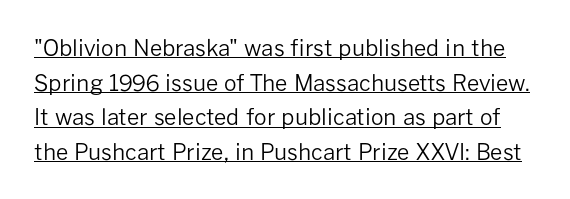
The image shows 22 px text type, upright; set normal line spacing (1.57x), normal letter spacing, underlined.
